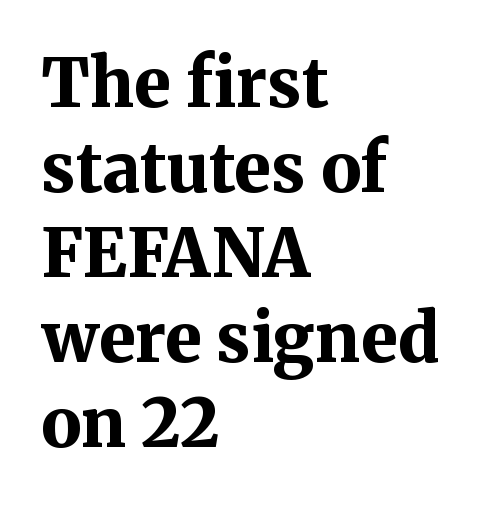
In CSS terms this would be text-align: left. The passage shown is emphatically bold. Do the letters lean? They stand straight. Caption: standard tracking, unaltered.
